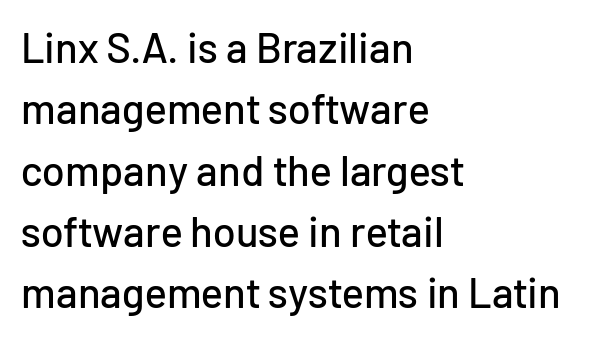
{"serif": "no", "italic": "no", "width": "normal", "stroke_contrast": "low", "x_height": "medium", "monospaced": "no", "underline": "no", "align": "left", "line_spacing": "normal", "line_spacing_ratio": 1.46, "letter_spacing": "normal", "letter_spacing_em": 0.0, "glyph_px": 42}
